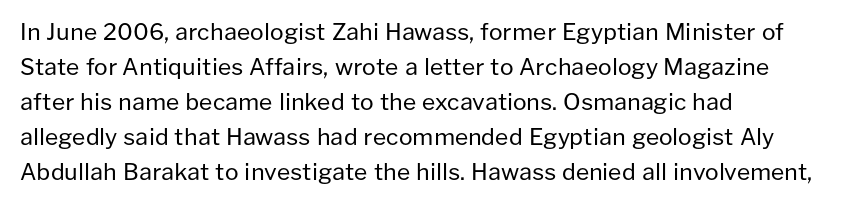
Weight: not bold — regular or lighter. The typesetter chose a ragged-right arrangement here. Each new line begins a customary step beneath the previous one. You could call the tracking neutral — neither tight nor loose. Only glyphs here, with clear space below each row. You can tell it's not italic because the verticals are truly vertical.
